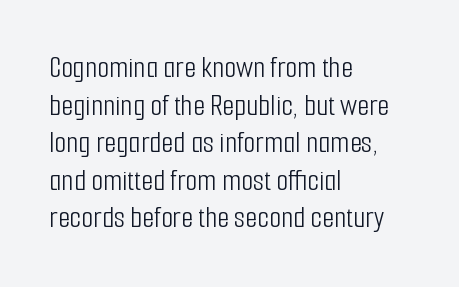
The image shows 31 px light, condensed sans-serif type, upright; set left-aligned, line spacing 1.21x, normal letter spacing, not underlined; low stroke contrast and a medium x-height.
